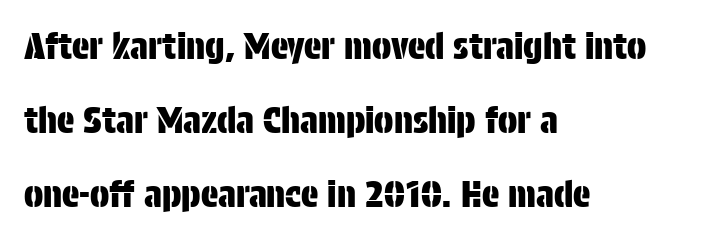
The face used here is proportionally spaced, like ordinary book or web type. Loosely led — the rows are spread out. The area under the type is left untouched. The passage shown is typeset with a sans-serif family.
